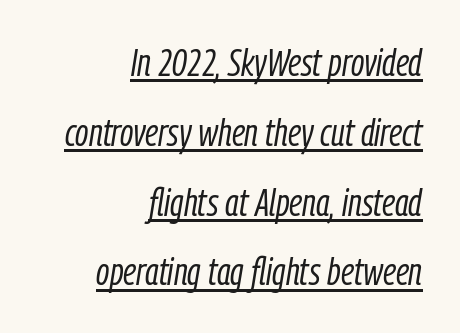
A continuous stroke trails under the words, as in a hyperlink. Is the letter spacing exaggerated? No — it looks like the ordinary default. The passage shown is not bold in any degree. Italic: yes, the glyphs are oblique. Spacing verdict: proportional, widths tailored to each character.
